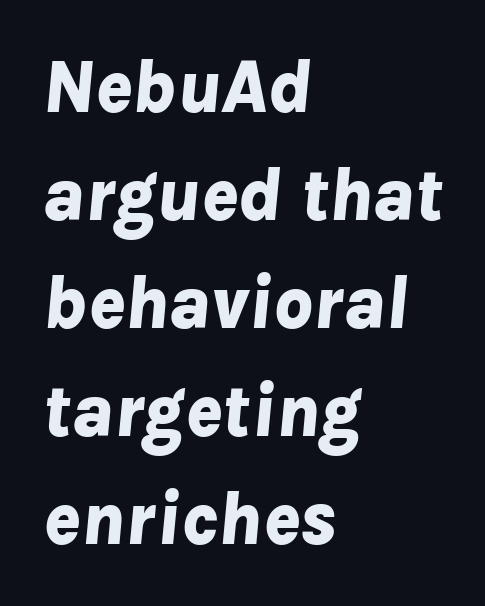
Q: Is the text bold? A: Yes.
Q: Is the text italic (slanted)? A: Yes, it leans right by about 8 degrees.
Q: Is the text underlined? A: No.
Q: How is the paragraph aligned? A: Left-aligned.
Q: Is the spacing between letters normal or unusually wide? A: Normal.
Q: Is the spacing between lines tight, normal or loose? A: Normal.
Q: Width (condensed, normal, or wide)? A: Normal.
Q: Stroke contrast? A: Low.
Q: x-height? A: Medium.
Q: Monospaced? A: No.
